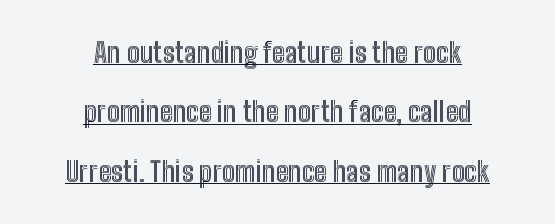
Q: Is the text italic (slanted)? A: No, it is upright.
Q: Is the text underlined? A: Yes.
Q: How is the paragraph aligned? A: Centered.
Q: Is the spacing between letters normal or unusually wide? A: Normal.
Q: Is the spacing between lines tight, normal or loose? A: Loose.
